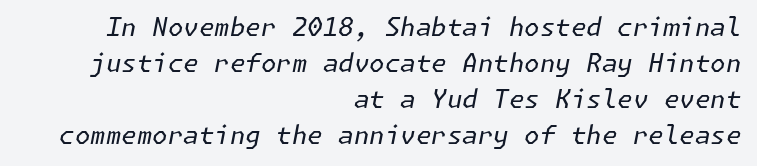
{"italic": "yes", "lean": "right", "slant_degrees": 11, "bold": "no", "underline": "no", "align": "right", "line_spacing": "normal", "line_spacing_ratio": 1.44, "letter_spacing": "normal", "letter_spacing_em": 0.0, "glyph_px": 25}
